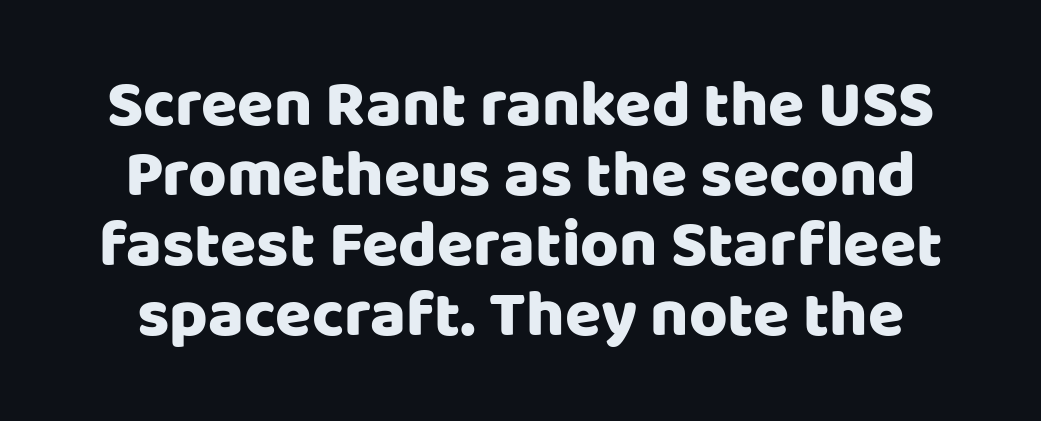
Style check: upright. Look at the bottom of the vertical strokes: they stop flat, with no serifs. The rendering uses a small line-height, squeezing the rows. Glance below the letters and you will spot only blank space. Leftover space on each line is divided equally before and after the words.
